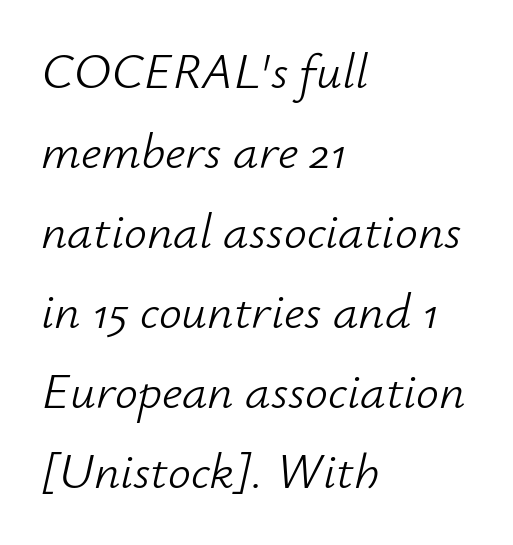
The image shows 51 px light type, italic (leaning right); set left-aligned, normal line spacing (1.57x), normal letter spacing, not underlined; low stroke contrast and a small x-height.
